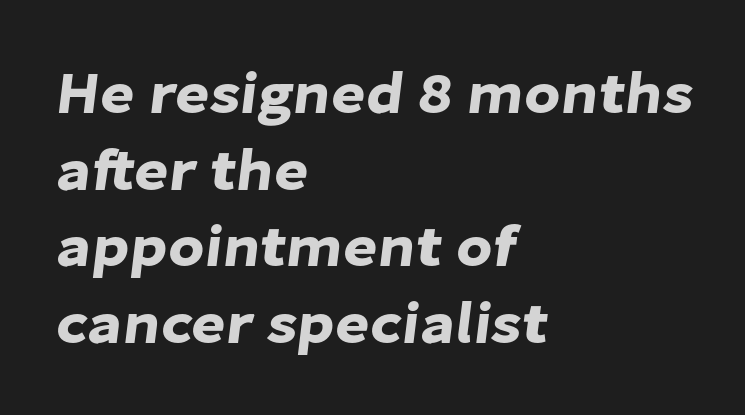
Lines of text with bare space underneath. The designer went with a sans here, leaving each stem footless. Tracking here is standard; glyphs follow each other at the usual distance. This sample keeps an unexceptional amount of space between lines.
